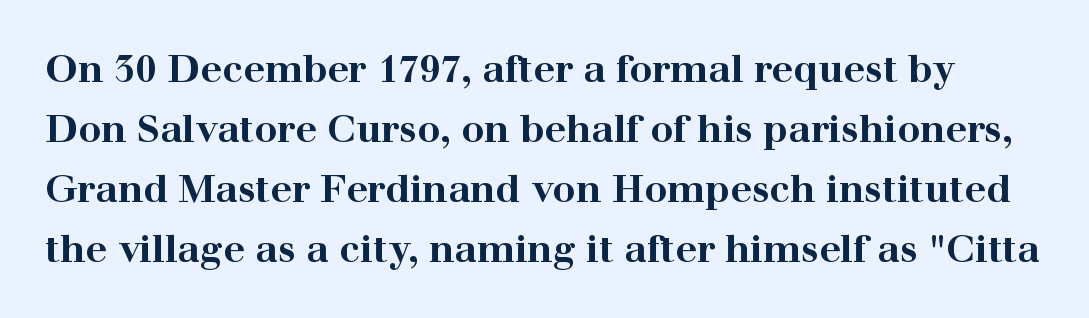
{"serif": "yes", "italic": "no", "bold": "yes", "weight": "bold", "width": "wide", "stroke_contrast": "high", "x_height": "medium", "monospaced": "no", "underline": "no", "line_spacing": "normal", "line_spacing_ratio": 1.58, "letter_spacing": "normal", "letter_spacing_em": 0.0, "glyph_px": 38}
